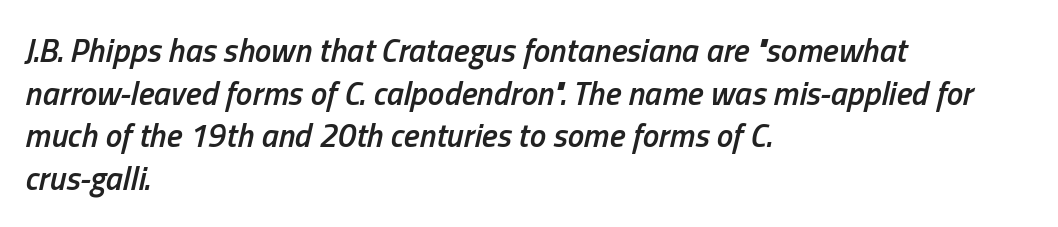
Q: Is the text bold? A: Semi-bold.
Q: Is the text italic (slanted)? A: Yes, it leans right by about 13 degrees.
Q: Is the text underlined? A: No.
Q: How is the paragraph aligned? A: Left-aligned.
Q: Is the spacing between letters normal or unusually wide? A: Normal.
Q: Is the spacing between lines tight, normal or loose? A: Normal.
Q: Width (condensed, normal, or wide)? A: Condensed.
Q: Stroke contrast? A: Low.
Q: x-height? A: Medium.
Q: Monospaced? A: No.
